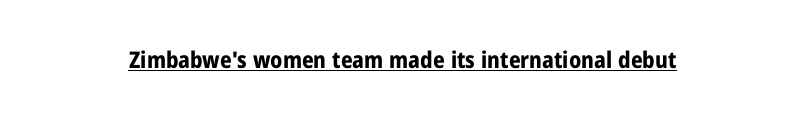
Q: Is the text bold? A: Yes.
Q: Is the text italic (slanted)? A: No, it is upright.
Q: Is the text underlined? A: Yes.
Q: Is the spacing between letters normal or unusually wide? A: Normal.
